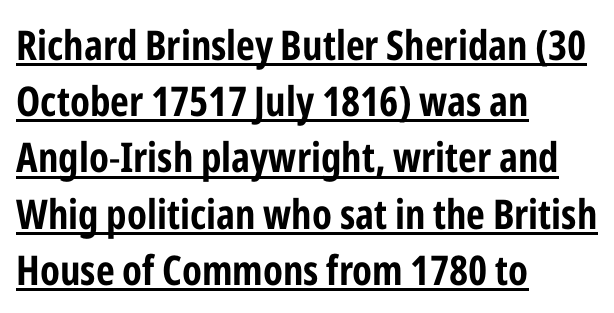
The image shows 41 px condensed sans-serif type, upright; set left-aligned, normal line spacing (1.37x), normal letter spacing, underlined; low stroke contrast and a medium x-height.
